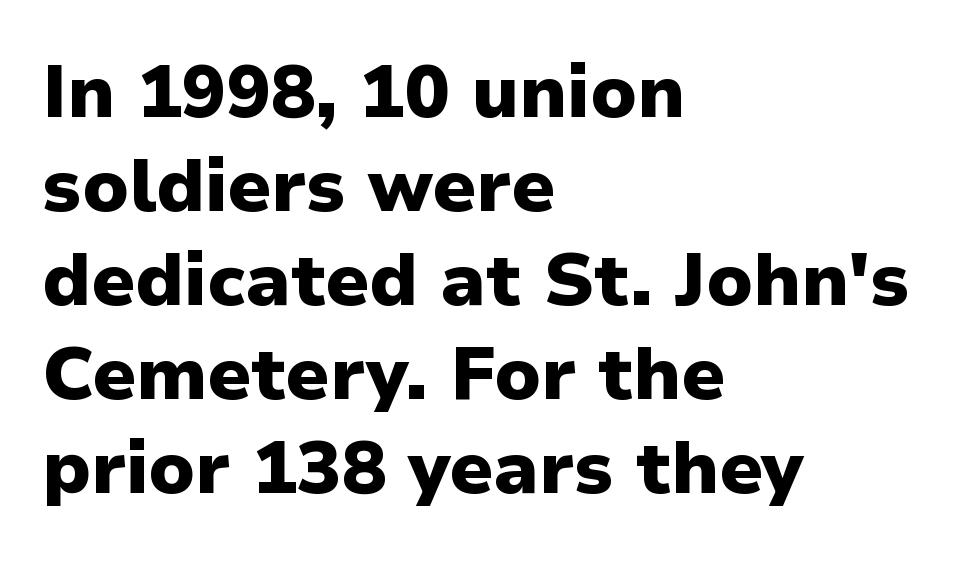
This rendering features lettering with no underline. What's the leading like? Ordinary, nothing unusual. Tracking value appears to be zero — textbook default spacing. The typography opts for an upright posture over an oblique one. The characters display no serif detailing; their extremities are plain.
